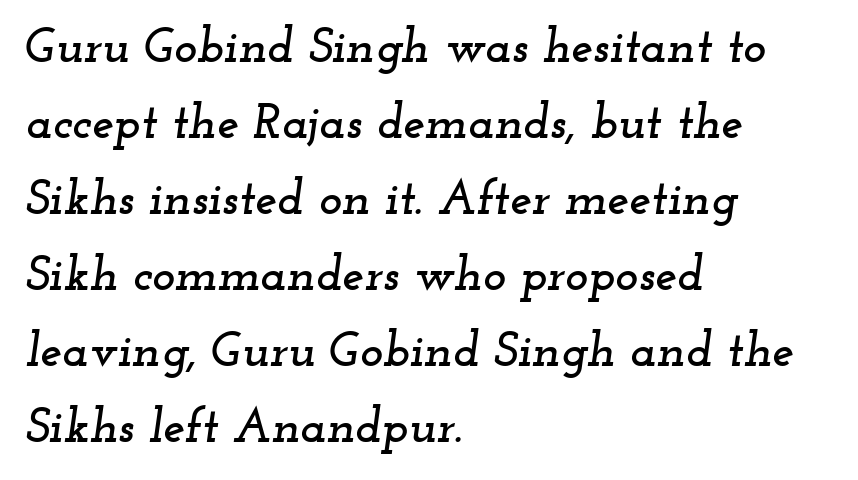
Q: Is the text italic (slanted)? A: Yes, it leans right by about 12 degrees.
Q: Is the typeface a serif or a sans-serif typeface? A: Serif.
Q: Is the text underlined? A: No.
Q: How is the paragraph aligned? A: Left-aligned.
Q: Is the spacing between letters normal or unusually wide? A: Normal.
Q: Is the spacing between lines tight, normal or loose? A: Normal.
Q: Width (condensed, normal, or wide)? A: Wide.
Q: Stroke contrast? A: Low.
Q: x-height? A: Small.
Q: Monospaced? A: No.
